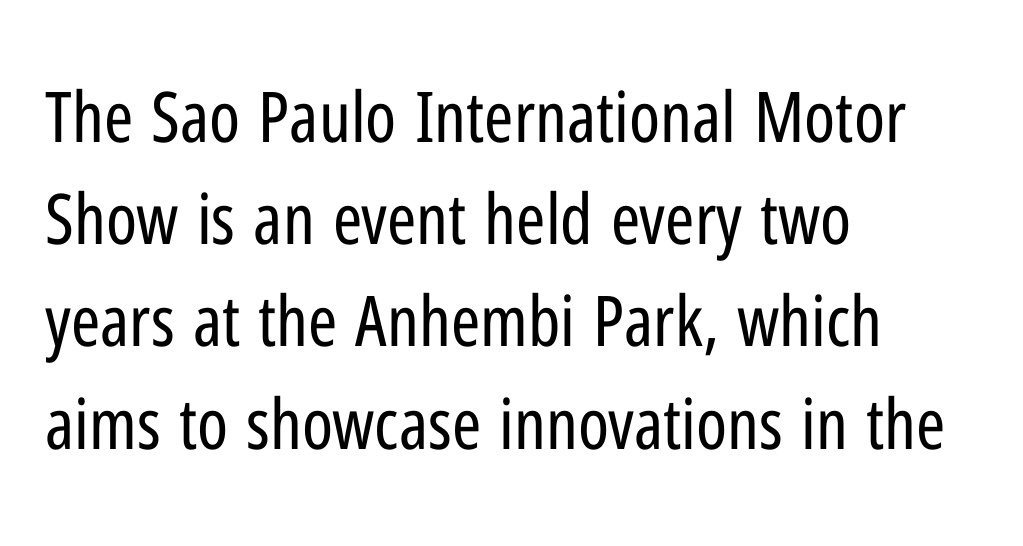
The image shows 70 px regular-weight, condensed sans-serif type, upright; set left-aligned, normal line spacing (1.46x), normal letter spacing, not underlined; low stroke contrast and a medium x-height.
